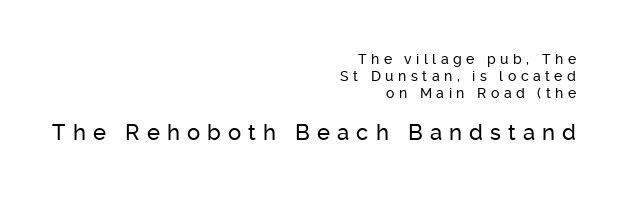
The image shows 22 px text type, upright; set right-aligned, line spacing 1.23x, unusually wide letter spacing (+0.32 em), not underlined; the second (bottom) block is 1.57x larger.
